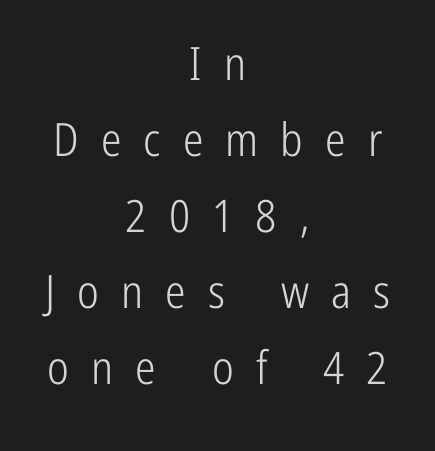
If you measured baseline to baseline, you'd find a middling distance. Glance below the letters and you will spot only blank space. Is this a heavy cut? Hardly; it is regular or lighter. A typesetter would call this proportional, since set widths differ per character. Posture: straight, roman, zero tilt.
